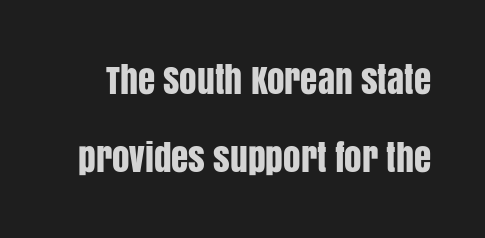
{"serif": "no", "italic": "no", "width": "condensed", "stroke_contrast": "low", "x_height": "large", "monospaced": "no", "underline": "no", "line_spacing": "loose", "line_spacing_ratio": 2.22, "letter_spacing": "normal", "letter_spacing_em": 0.0, "glyph_px": 35}
